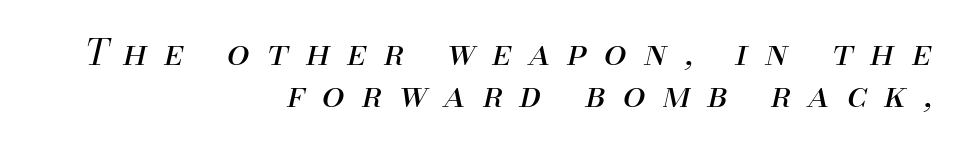
Q: Is the text bold? A: No.
Q: Is the text italic (slanted)? A: Yes, it leans right by about 13 degrees.
Q: Is the text underlined? A: No.
Q: How is the paragraph aligned? A: Right-aligned.
Q: Is the spacing between letters normal or unusually wide? A: Unusually wide.
Q: Width (condensed, normal, or wide)? A: Normal.
Q: Stroke contrast? A: Medium.
Q: x-height? A: Small.
Q: Monospaced? A: No.
